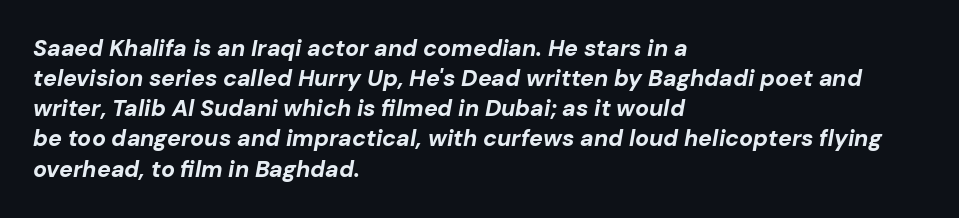
{"italic": "yes", "lean": "right", "slant_degrees": 10, "bold": "yes", "underline": "no", "align": "left", "line_spacing": "normal", "line_spacing_ratio": 1.31, "letter_spacing": "normal", "letter_spacing_em": 0.0, "glyph_px": 23}
